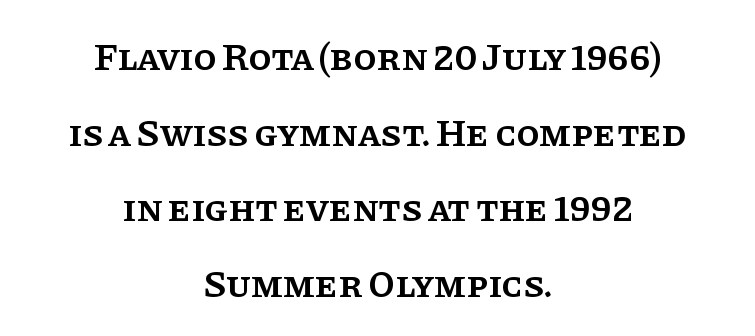
Q: Is the text bold? A: Semi-bold.
Q: Is the text italic (slanted)? A: No, it is upright.
Q: Is the typeface a serif or a sans-serif typeface? A: Serif.
Q: Is the text underlined? A: No.
Q: How is the paragraph aligned? A: Centered.
Q: Is the spacing between letters normal or unusually wide? A: Normal.
Q: Is the spacing between lines tight, normal or loose? A: Loose.
Q: Width (condensed, normal, or wide)? A: Normal.
Q: Stroke contrast? A: Low.
Q: x-height? A: Large.
Q: Monospaced? A: No.
